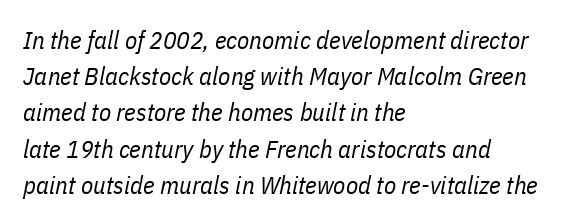
The type is set solid horizontally, with unmodified tracking. Horizontally, the lines are justified to the leading edge only. Just letters on the line, the space beneath them empty. Heft: none added — not bold.
